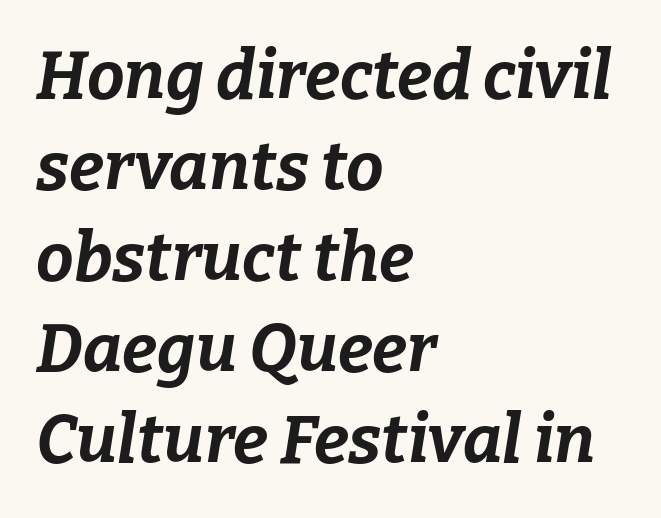
{"italic": "yes", "lean": "right", "slant_degrees": 9, "bold": "yes", "weight": "bold", "width": "normal", "stroke_contrast": "low", "x_height": "medium", "monospaced": "no", "underline": "no", "align": "left", "line_spacing": "normal", "line_spacing_ratio": 1.36, "letter_spacing": "normal", "letter_spacing_em": 0.0, "glyph_px": 67}
